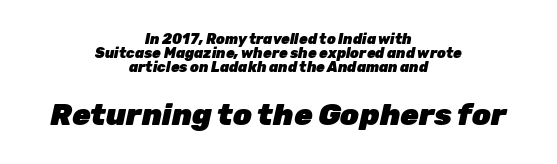
The image shows 30 px heavy type, italic (leaning right); set centered, tight line spacing (1.01x), normal letter spacing, not underlined; the second (bottom) block is 2.14x larger; low stroke contrast and a medium x-height.
